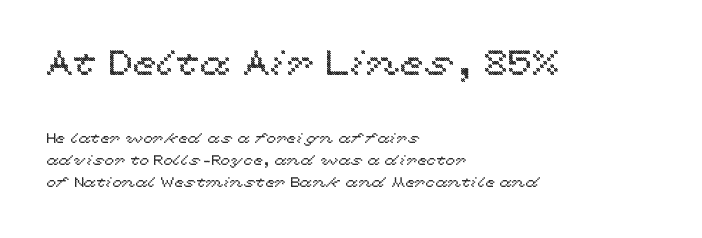
Q: Is the text italic (slanted)? A: Yes.
Q: Is the text underlined? A: No.
Q: How is the paragraph aligned? A: Left-aligned.
Q: Is the spacing between letters normal or unusually wide? A: Normal.
Q: Is the spacing between lines tight, normal or loose? A: Normal.
Q: Which block of text is set in a larger size, the first (top) or the second (bottom)? A: The first (top) one.
Q: Width (condensed, normal, or wide)? A: Wide.
Q: x-height? A: Medium.
Q: Monospaced? A: No.
